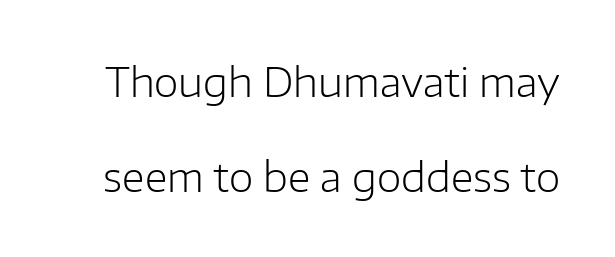
The image shows 40 px light sans-serif type, upright; set loose line spacing (2.38x), normal letter spacing, not underlined; low stroke contrast and a medium x-height.
